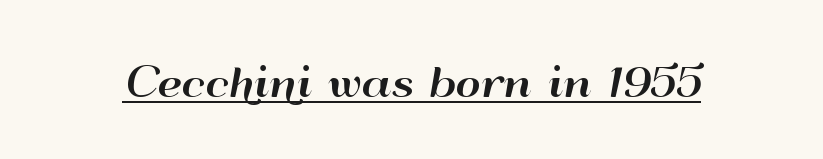
How are the letters spaced? Ordinarily, with no added tracking. Looks like regular typesetting: each glyph gets only the width it needs. Underline: present.
